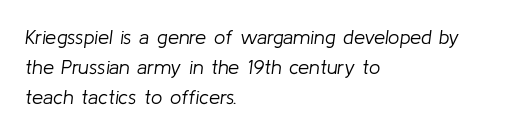
Q: Is the text bold? A: No.
Q: Is the text italic (slanted)? A: Yes, it leans right by about 8 degrees.
Q: Is the text underlined? A: No.
Q: How is the paragraph aligned? A: Left-aligned.
Q: Is the spacing between letters normal or unusually wide? A: Normal.
Q: Is the spacing between lines tight, normal or loose? A: Normal.
